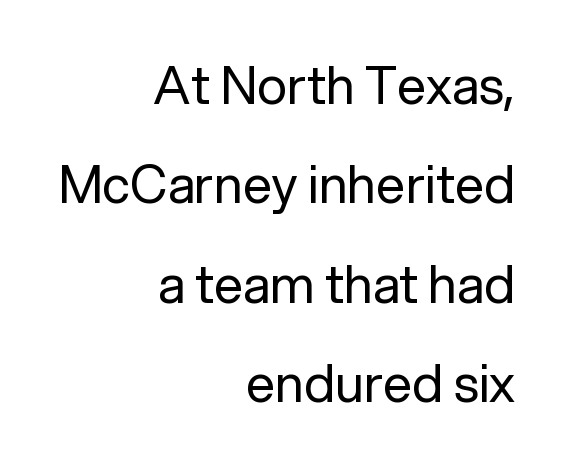
Q: Is the text bold? A: No.
Q: Is the text italic (slanted)? A: No, it is upright.
Q: Is the typeface a serif or a sans-serif typeface? A: Sans-serif.
Q: Is the text underlined? A: No.
Q: How is the paragraph aligned? A: Right-aligned.
Q: Is the spacing between letters normal or unusually wide? A: Normal.
Q: Is the spacing between lines tight, normal or loose? A: Loose.
Q: Width (condensed, normal, or wide)? A: Normal.
Q: Stroke contrast? A: Low.
Q: x-height? A: Medium.
Q: Monospaced? A: No.
